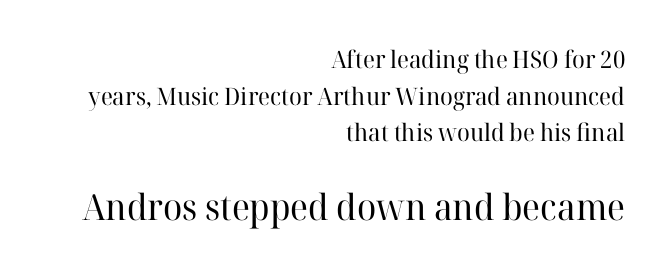
{"serif": "yes", "italic": "no", "bold": "no", "weight": "regular", "width": "normal", "stroke_contrast": "high", "x_height": "medium", "monospaced": "no", "underline": "no", "align": "right", "line_spacing": "normal", "line_spacing_ratio": 1.53, "letter_spacing": "normal", "letter_spacing_em": 0.0, "larger_block": "second", "size_ratio": 1.5, "glyph_px": 36}
